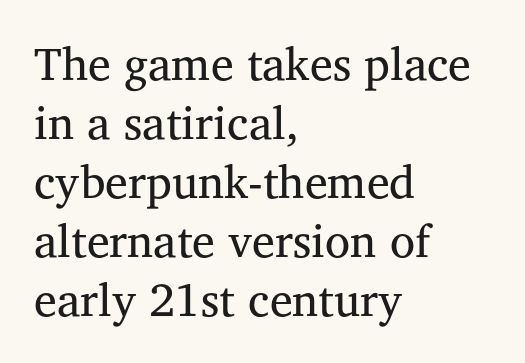
{"serif": "yes", "italic": "no", "bold": "no", "weight": "regular", "width": "normal", "stroke_contrast": "medium", "x_height": "medium", "monospaced": "no", "underline": "no", "align": "left", "line_spacing": "normal", "line_spacing_ratio": 1.28, "letter_spacing": "normal", "letter_spacing_em": 0.0, "glyph_px": 46}
